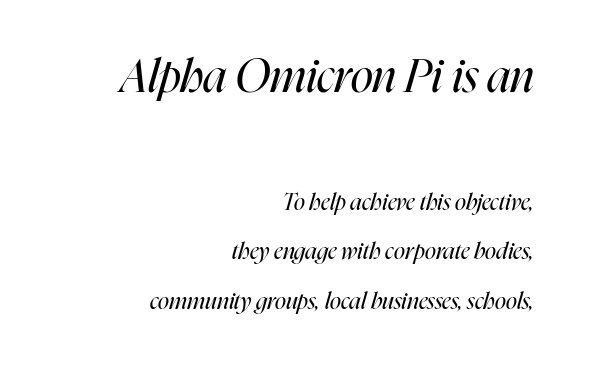
{"italic": "yes", "lean": "right", "slant_degrees": 16, "bold": "no", "weight": "regular", "width": "condensed", "stroke_contrast": "high", "x_height": "medium", "monospaced": "no", "underline": "no", "align": "right", "line_spacing": "loose", "line_spacing_ratio": 2.15, "letter_spacing": "normal", "letter_spacing_em": 0.0, "larger_block": "first", "size_ratio": 2.0, "glyph_px": 46}
